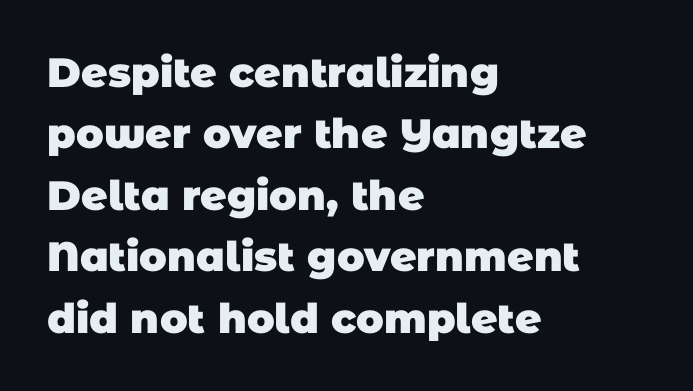
{"serif": "no", "bold": "yes", "weight": "heavy", "width": "normal", "stroke_contrast": "low", "x_height": "large", "monospaced": "no", "underline": "no", "align": "left", "line_spacing": "normal", "line_spacing_ratio": 1.5, "letter_spacing": "normal", "letter_spacing_em": 0.0, "glyph_px": 41}
